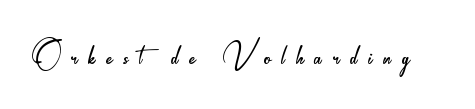
Q: Is the text bold? A: No.
Q: Is the text italic (slanted)? A: Yes.
Q: Is the typeface a serif or a sans-serif typeface? A: Sans-serif.
Q: Is the text underlined? A: No.
Q: Is the spacing between letters normal or unusually wide? A: Unusually wide.
Q: Width (condensed, normal, or wide)? A: Condensed.
Q: Stroke contrast? A: Low.
Q: x-height? A: Small.
Q: Monospaced? A: No.
